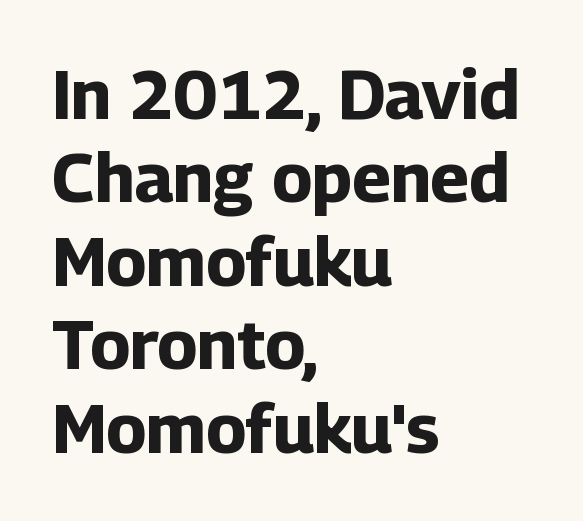
{"serif": "no", "italic": "no", "bold": "yes", "weight": "bold", "width": "normal", "stroke_contrast": "low", "x_height": "medium", "monospaced": "no", "underline": "no", "align": "left", "line_spacing_ratio": 1.21, "letter_spacing": "normal", "letter_spacing_em": 0.0, "glyph_px": 69}
